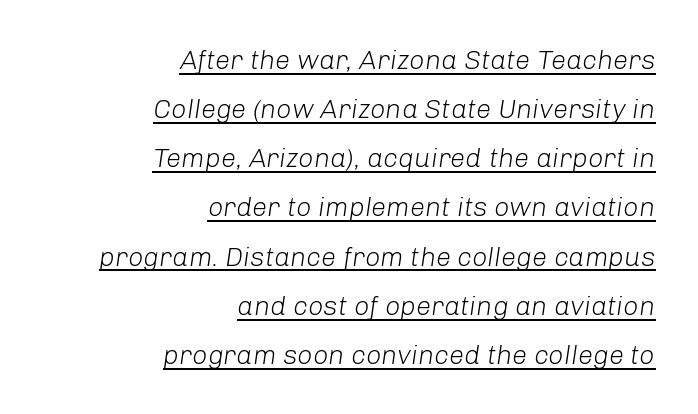
Q: Is the text bold? A: No.
Q: Is the text italic (slanted)? A: Yes, it leans right by about 8 degrees.
Q: Is the text underlined? A: Yes.
Q: How is the paragraph aligned? A: Right-aligned.
Q: Is the spacing between letters normal or unusually wide? A: Normal.
